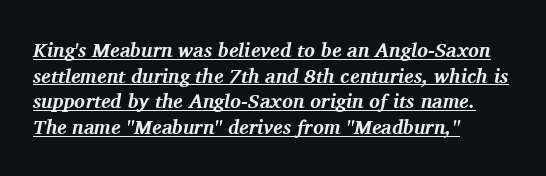
{"italic": "yes", "lean": "right", "slant_degrees": 11, "bold": "yes", "underline": "yes", "align": "left", "line_spacing": "normal", "line_spacing_ratio": 1.28, "letter_spacing": "normal", "letter_spacing_em": 0.0, "glyph_px": 20}
